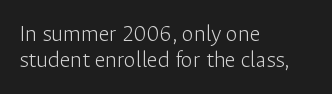
One-word summary of the alignment: left. The space between consecutive lines is stingy. Type without underlining. A roman cut, with each character standing at attention. Tracking here is standard; glyphs follow each other at the usual distance.
